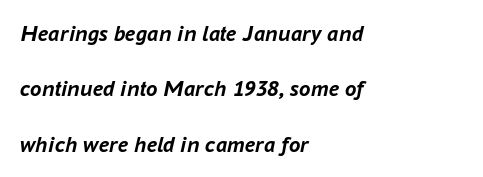
The image shows 23 px bold type, italic (leaning right); set left-aligned, loose line spacing (2.41x), normal letter spacing, not underlined.
